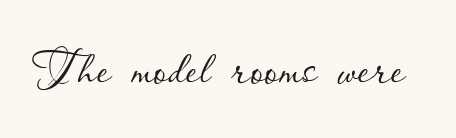
The letters advance in unequal steps, a hallmark of proportional type. Bold? No — there's no thickening of the strokes. Nobody touched the tracking dial on this one. The foot of each line stays bare and open.
